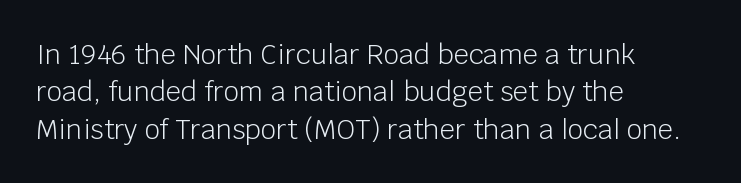
Q: Is the text bold? A: No.
Q: Is the text italic (slanted)? A: No, it is upright.
Q: Is the text underlined? A: No.
Q: How is the paragraph aligned? A: Left-aligned.
Q: Is the spacing between letters normal or unusually wide? A: Normal.
Q: Is the spacing between lines tight, normal or loose? A: Normal.
